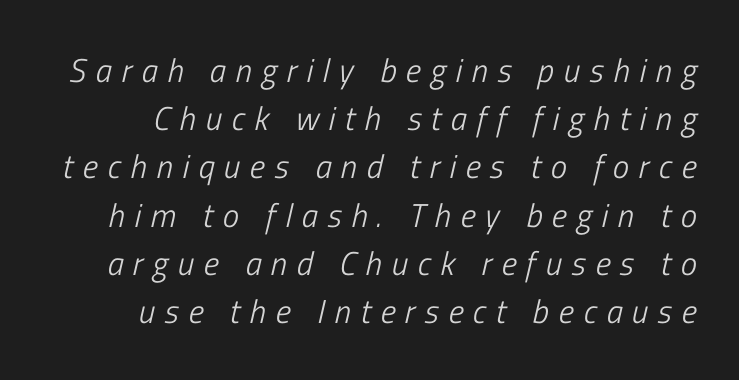
The image shows 33 px light, condensed type, italic (leaning right); set normal line spacing (1.46x), unusually wide letter spacing (+0.29 em), not underlined; low stroke contrast and a medium x-height.
